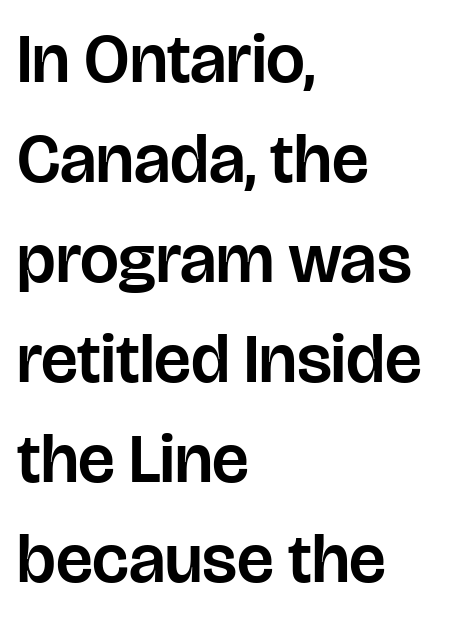
{"serif": "no", "italic": "no", "width": "normal", "stroke_contrast": "low", "x_height": "large", "monospaced": "no", "underline": "no", "align": "left", "line_spacing": "normal", "line_spacing_ratio": 1.45, "letter_spacing": "normal", "letter_spacing_em": 0.0, "glyph_px": 69}
